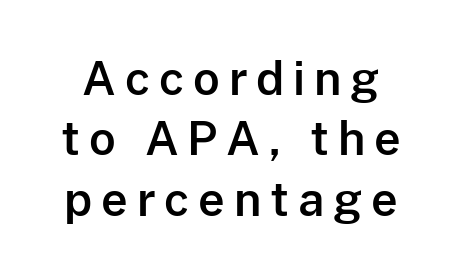
Q: Is the text italic (slanted)? A: No, it is upright.
Q: Is the typeface a serif or a sans-serif typeface? A: Sans-serif.
Q: Is the text underlined? A: No.
Q: Is the spacing between lines tight, normal or loose? A: Normal.
Q: Width (condensed, normal, or wide)? A: Normal.
Q: Stroke contrast? A: Low.
Q: x-height? A: Medium.
Q: Monospaced? A: No.
